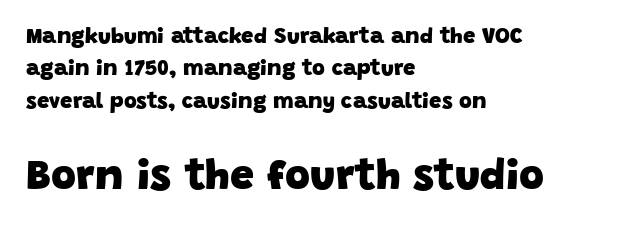
The passage shown begins with its smaller block and ends with its larger one. Horizontal alignment here is leftward, the default for most running prose. Looks like regular typesetting: each glyph gets only the width it needs. The rendering keeps characters at their native spacing. A typesetter would label this face a sans.
